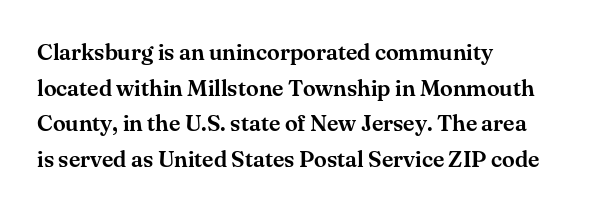
Every row of glyphs begins at an identical x-position on the left. The passage shown has conventional tracking throughout. A typesetter would mark this as roman, not italic. Letters rest on an invisible, unmarked baseline. In terms of leading, this rendering sits right in the middle.
